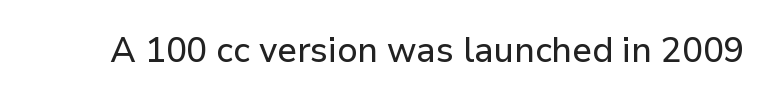
{"serif": "no", "italic": "no", "width": "normal", "stroke_contrast": "low", "x_height": "medium", "monospaced": "no", "underline": "no", "letter_spacing": "normal", "letter_spacing_em": 0.0, "glyph_px": 36}
